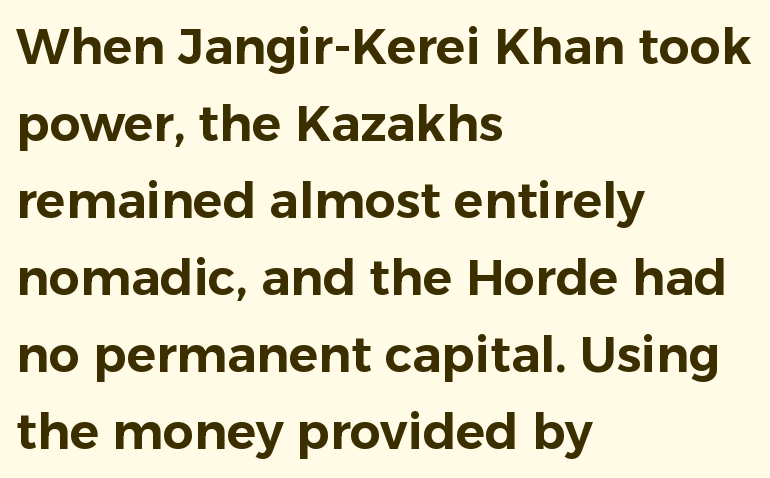
The image shows 49 px sans-serif type, upright; set left-aligned, normal line spacing (1.57x), normal letter spacing, not underlined; low stroke contrast and a medium x-height.
